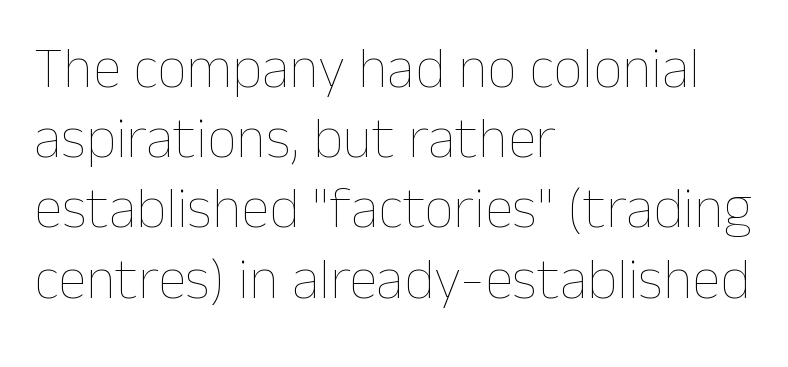
{"italic": "no", "bold": "no", "weight": "thin", "width": "normal", "stroke_contrast": "low", "x_height": "medium", "monospaced": "no", "underline": "no", "align": "left", "line_spacing_ratio": 1.21, "letter_spacing": "normal", "letter_spacing_em": 0.0, "glyph_px": 58}
